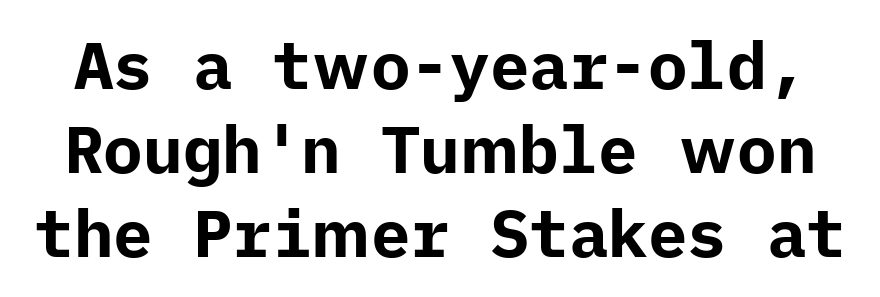
The image shows 66 px bold sans-serif type, upright; set normal line spacing (1.27x), normal letter spacing, not underlined; low stroke contrast and a medium x-height.
